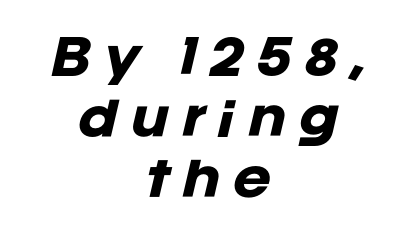
The rag falls on both sides of this text block equally. In terms of posture, this sample is oblique. Spacing verdict: proportional, widths tailored to each character. Only glyphs here, with clear space below each row.
